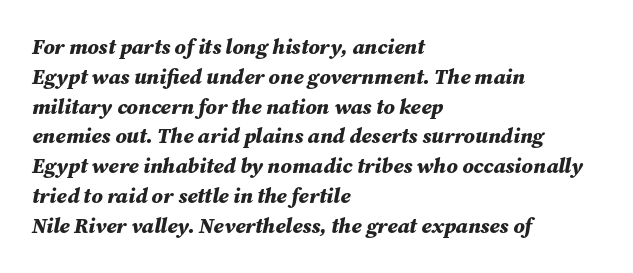
{"italic": "yes", "lean": "right", "slant_degrees": 12, "bold": "yes", "underline": "no", "align": "left", "line_spacing": "normal", "line_spacing_ratio": 1.42, "letter_spacing": "normal", "letter_spacing_em": 0.0, "glyph_px": 21}
